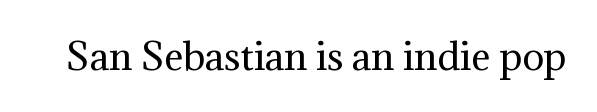
Q: Is the text bold? A: No.
Q: Is the text italic (slanted)? A: No, it is upright.
Q: Is the typeface a serif or a sans-serif typeface? A: Serif.
Q: Is the text underlined? A: No.
Q: Is the spacing between letters normal or unusually wide? A: Normal.
Q: Width (condensed, normal, or wide)? A: Normal.
Q: Stroke contrast? A: Medium.
Q: x-height? A: Medium.
Q: Monospaced? A: No.
